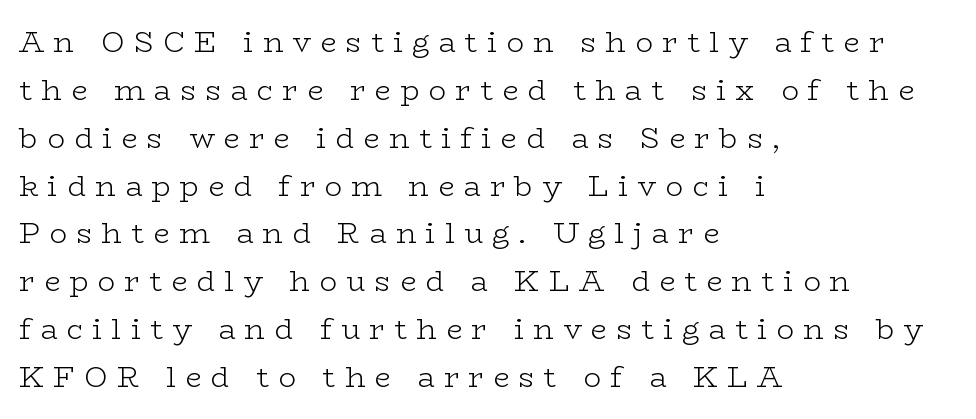
Q: Is the text bold? A: No.
Q: Is the text italic (slanted)? A: No, it is upright.
Q: Is the typeface a serif or a sans-serif typeface? A: Serif.
Q: Is the text underlined? A: No.
Q: How is the paragraph aligned? A: Left-aligned.
Q: Is the spacing between letters normal or unusually wide? A: Unusually wide.
Q: Is the spacing between lines tight, normal or loose? A: Normal.
Q: Width (condensed, normal, or wide)? A: Wide.
Q: Stroke contrast? A: Low.
Q: x-height? A: Medium.
Q: Monospaced? A: No.
